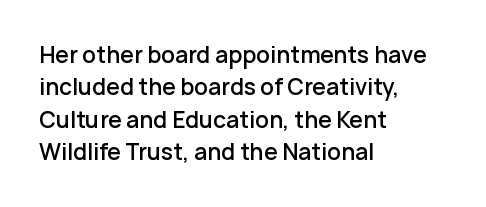
One glance says typical: line gaps are just what's usual. Type without underlining. The passage is arranged the way most books set body copy — flush left. The passage shown has conventional tracking throughout.
